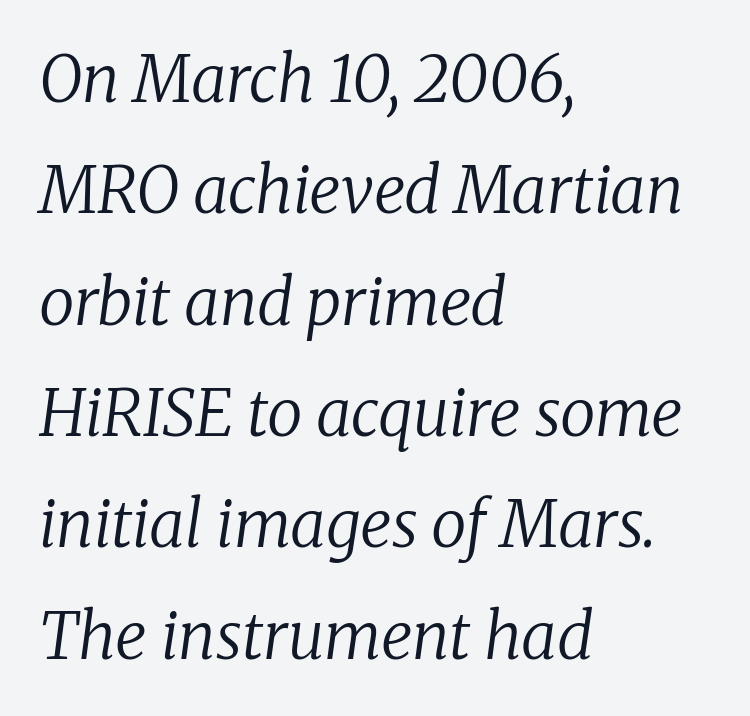
The image shows 64 px regular-weight serif type, italic (leaning right); set left-aligned, line spacing 1.74x, normal letter spacing, not underlined; low stroke contrast and a medium x-height.
